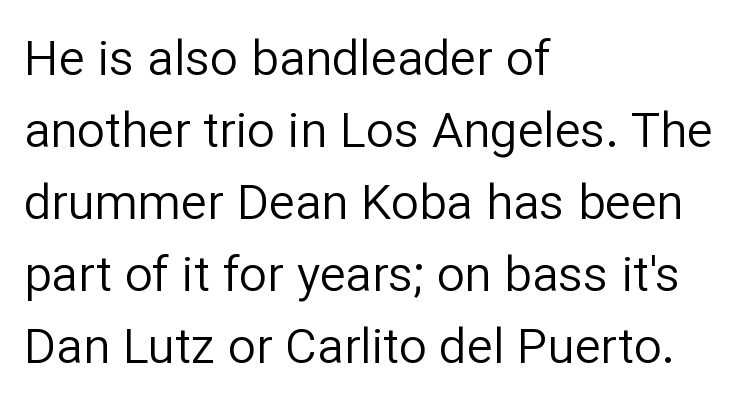
Think standard paragraph weight, or any step lighter than that. The specimen omits any rule beneath the text block's lines. In CSS terms this would be text-align: left. Baseline-to-baseline distance is the conventional proportion of letter height. What stands out about the letter spacing? Nothing — it is the standard amount.
